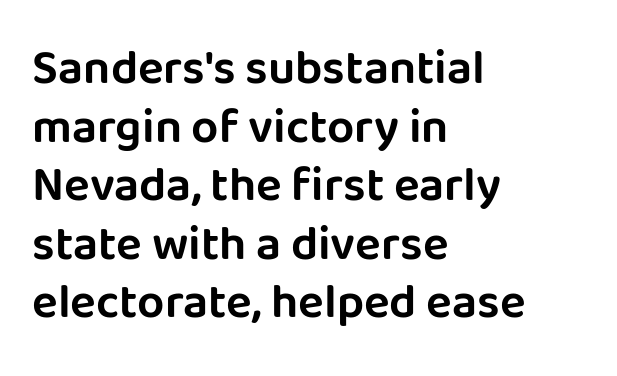
Q: Is the text italic (slanted)? A: No, it is upright.
Q: Is the typeface a serif or a sans-serif typeface? A: Sans-serif.
Q: Is the text underlined? A: No.
Q: How is the paragraph aligned? A: Left-aligned.
Q: Is the spacing between letters normal or unusually wide? A: Normal.
Q: Width (condensed, normal, or wide)? A: Normal.
Q: Stroke contrast? A: Low.
Q: x-height? A: Large.
Q: Monospaced? A: No.
